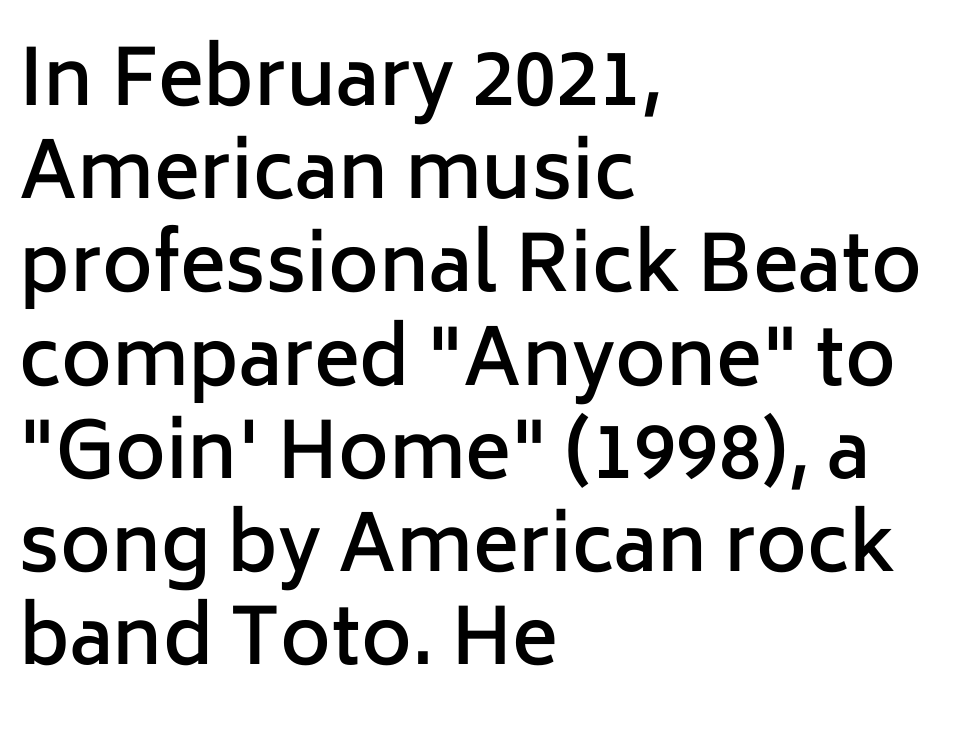
Q: Is the text bold? A: Semi-bold.
Q: Is the text italic (slanted)? A: No, it is upright.
Q: Is the typeface a serif or a sans-serif typeface? A: Sans-serif.
Q: Is the text underlined? A: No.
Q: How is the paragraph aligned? A: Left-aligned.
Q: Is the spacing between letters normal or unusually wide? A: Normal.
Q: Width (condensed, normal, or wide)? A: Normal.
Q: Stroke contrast? A: Low.
Q: x-height? A: Medium.
Q: Monospaced? A: No.
